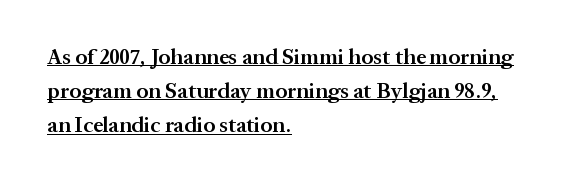
{"italic": "no", "bold": "semi", "underline": "yes", "align": "left", "line_spacing": "normal", "line_spacing_ratio": 1.55, "letter_spacing": "normal", "letter_spacing_em": 0.0, "glyph_px": 22}
